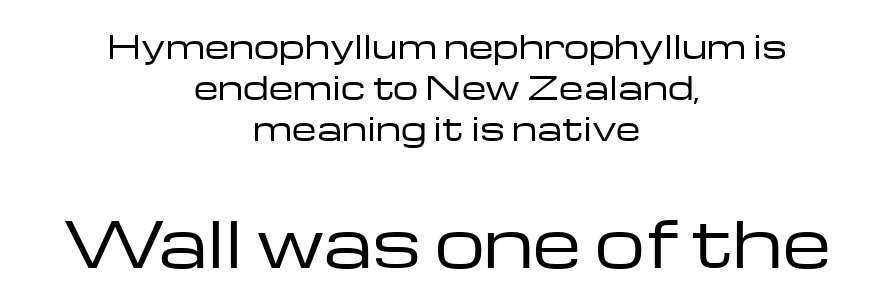
Q: Is the text bold? A: No.
Q: Is the text italic (slanted)? A: No, it is upright.
Q: Is the typeface a serif or a sans-serif typeface? A: Sans-serif.
Q: Is the text underlined? A: No.
Q: How is the paragraph aligned? A: Centered.
Q: Is the spacing between letters normal or unusually wide? A: Normal.
Q: Is the spacing between lines tight, normal or loose? A: Normal.
Q: Which block of text is set in a larger size, the first (top) or the second (bottom)? A: The second (bottom) one.
Q: Width (condensed, normal, or wide)? A: Wide.
Q: Stroke contrast? A: Low.
Q: x-height? A: Medium.
Q: Monospaced? A: No.
